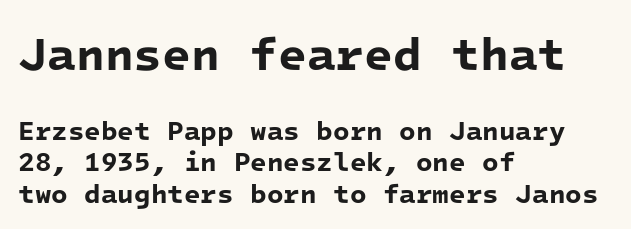
{"serif": "no", "bold": "yes", "weight": "bold", "width": "normal", "stroke_contrast": "low", "x_height": "medium", "monospaced": "yes", "underline": "no", "align": "left", "line_spacing_ratio": 1.16, "letter_spacing": "normal", "letter_spacing_em": 0.0, "larger_block": "first", "size_ratio": 1.74, "glyph_px": 47}
